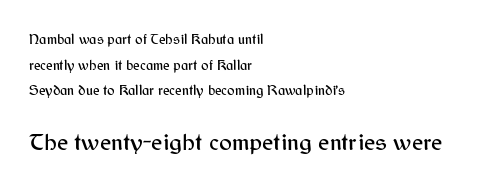
Q: Is the text italic (slanted)? A: No, it is upright.
Q: Is the text underlined? A: No.
Q: How is the paragraph aligned? A: Left-aligned.
Q: Is the spacing between letters normal or unusually wide? A: Normal.
Q: Which block of text is set in a larger size, the first (top) or the second (bottom)? A: The second (bottom) one.
